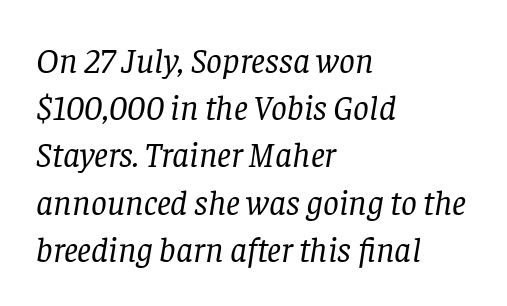
{"serif": "yes", "italic": "yes", "lean": "right", "slant_degrees": 8, "bold": "no", "weight": "regular", "width": "normal", "stroke_contrast": "low", "x_height": "large", "monospaced": "no", "underline": "no", "align": "left", "line_spacing": "normal", "line_spacing_ratio": 1.35, "letter_spacing": "normal", "letter_spacing_em": 0.0, "glyph_px": 35}
